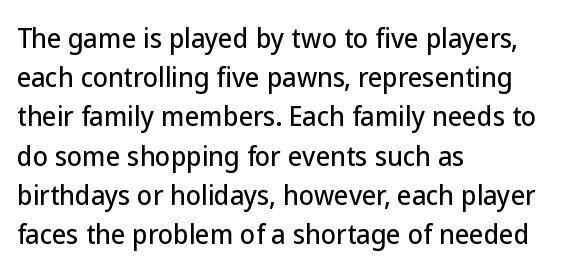
The image shows 25 px text type, upright; set left-aligned, normal line spacing (1.57x), normal letter spacing, not underlined.
